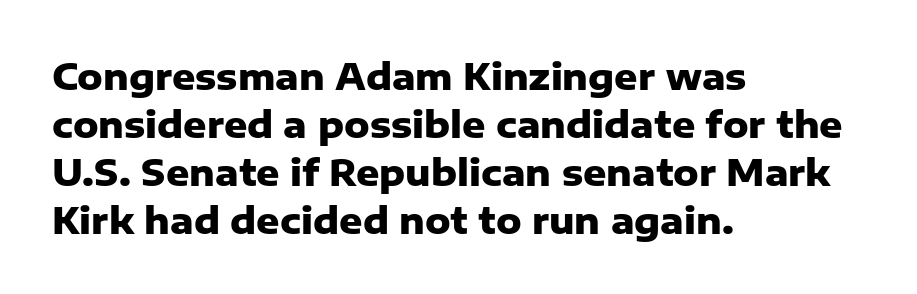
Is there any slant? The stems are plumb. These lines are rendered in a variable-pitch font. Teacher's note: observe the even left margin — that is flush-left alignment. A clean baseline with only descenders dipping below it.
